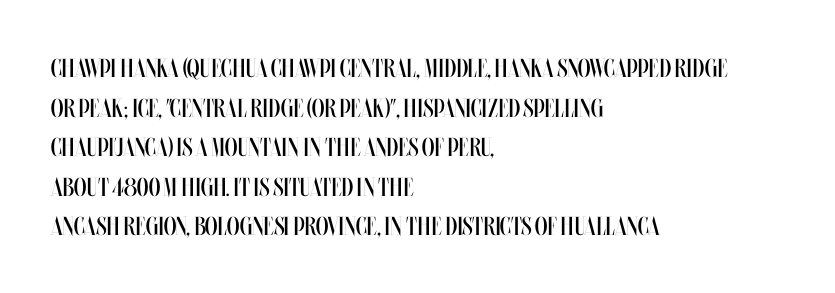
{"italic": "no", "bold": "no", "underline": "no", "align": "left", "line_spacing": "normal", "line_spacing_ratio": 1.52, "letter_spacing": "normal", "letter_spacing_em": 0.0, "glyph_px": 26}
